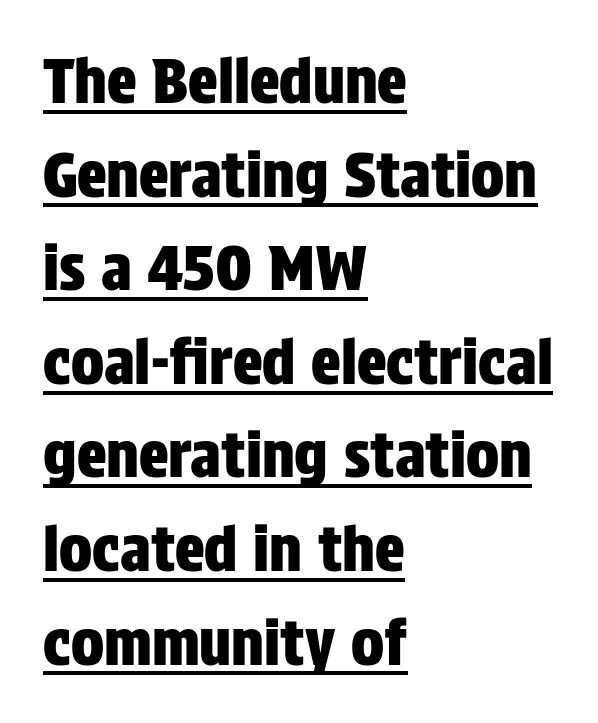
This sample carries an underscore along the baseline area. Caption: standard tracking, unaltered. Evenly set lines give the paragraph a standard silhouette. In terms of posture, this sample is upright.
